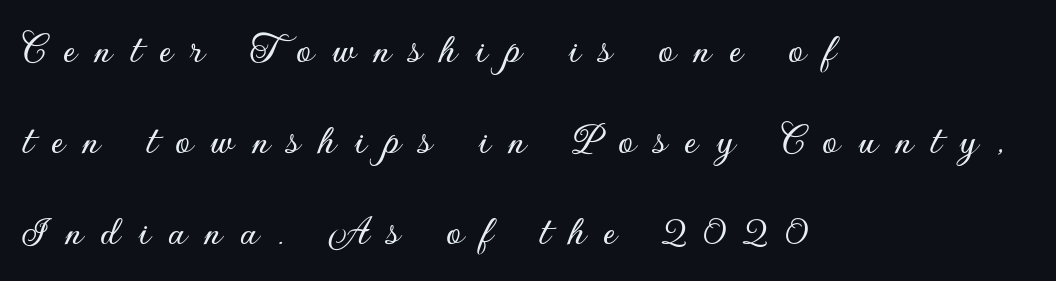
Q: Is the text italic (slanted)? A: Yes.
Q: Is the typeface a serif or a sans-serif typeface? A: Sans-serif.
Q: Is the text underlined? A: No.
Q: How is the paragraph aligned? A: Left-aligned.
Q: Is the spacing between letters normal or unusually wide? A: Unusually wide.
Q: Is the spacing between lines tight, normal or loose? A: Loose.
Q: Width (condensed, normal, or wide)? A: Normal.
Q: Stroke contrast? A: Low.
Q: x-height? A: Small.
Q: Monospaced? A: No.
